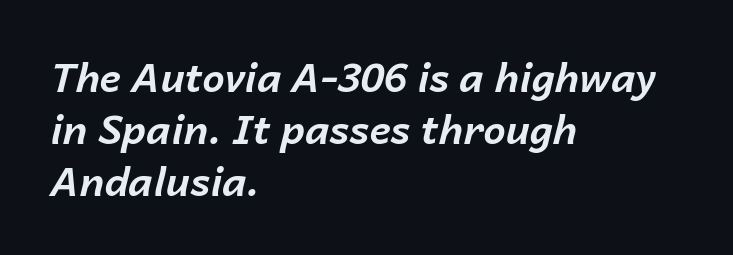
{"italic": "yes", "lean": "right", "slant_degrees": 14, "bold": "yes", "weight": "bold", "width": "normal", "stroke_contrast": "low", "x_height": "medium", "monospaced": "no", "underline": "no", "align": "left", "line_spacing": "normal", "line_spacing_ratio": 1.3, "letter_spacing": "normal", "letter_spacing_em": 0.0, "glyph_px": 40}
